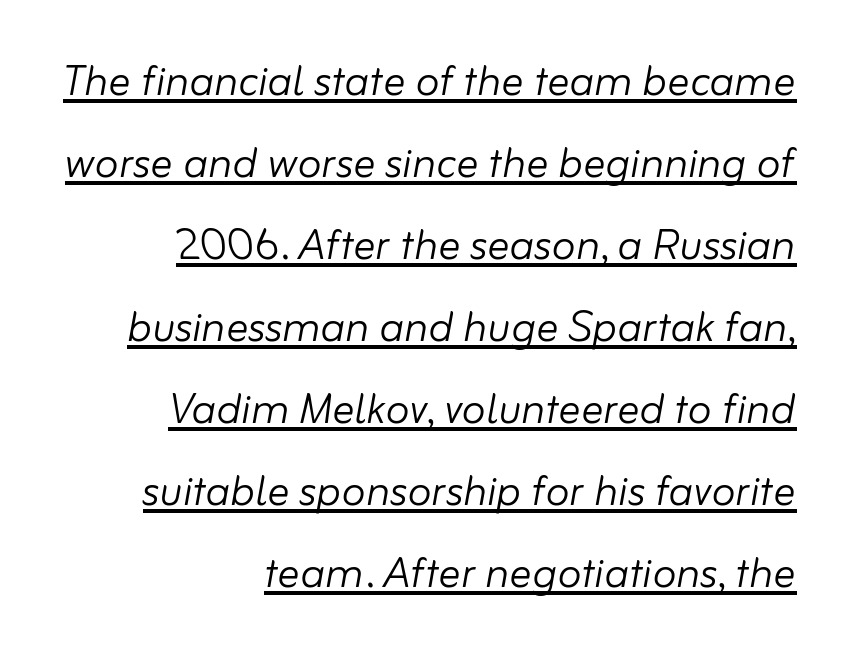
Q: Is the text bold? A: No.
Q: Is the text italic (slanted)? A: Yes, it leans right by about 10 degrees.
Q: Is the text underlined? A: Yes.
Q: How is the paragraph aligned? A: Right-aligned.
Q: Is the spacing between letters normal or unusually wide? A: Normal.
Q: Is the spacing between lines tight, normal or loose? A: Normal.
Q: Width (condensed, normal, or wide)? A: Normal.
Q: Stroke contrast? A: Low.
Q: x-height? A: Small.
Q: Monospaced? A: No.
